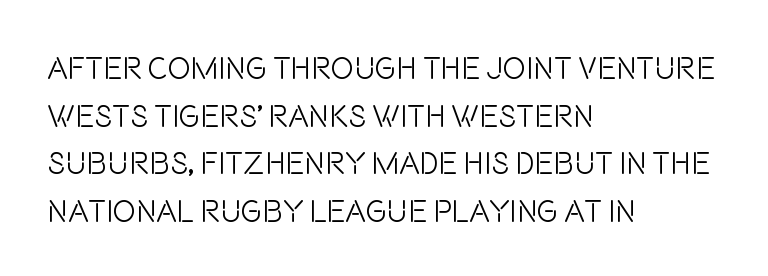
Q: Is the text bold? A: No.
Q: Is the text italic (slanted)? A: No, it is upright.
Q: Is the typeface a serif or a sans-serif typeface? A: Sans-serif.
Q: Is the text underlined? A: No.
Q: How is the paragraph aligned? A: Left-aligned.
Q: Is the spacing between letters normal or unusually wide? A: Normal.
Q: Is the spacing between lines tight, normal or loose? A: Normal.
Q: Width (condensed, normal, or wide)? A: Condensed.
Q: Stroke contrast? A: Low.
Q: x-height? A: Large.
Q: Monospaced? A: No.
